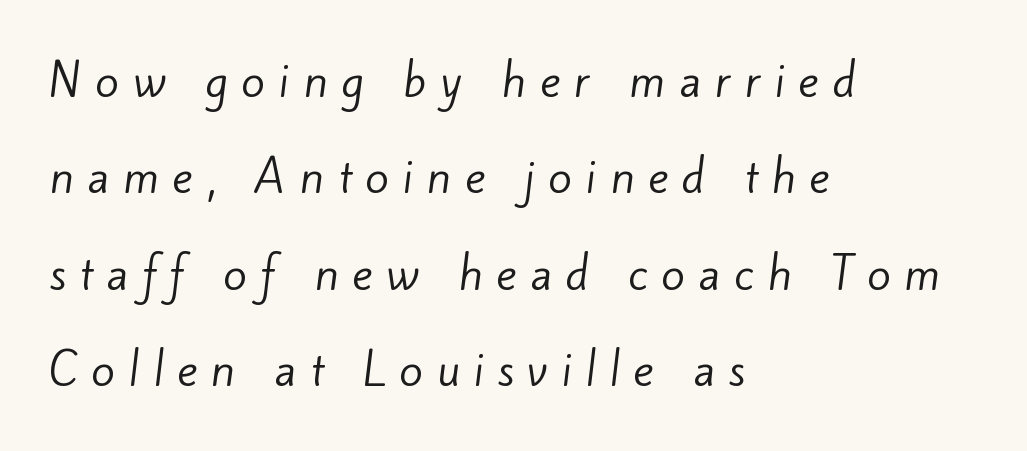
Q: Is the text bold? A: No.
Q: Is the typeface a serif or a sans-serif typeface? A: Sans-serif.
Q: Is the text underlined? A: No.
Q: How is the paragraph aligned? A: Left-aligned.
Q: Is the spacing between letters normal or unusually wide? A: Unusually wide.
Q: Is the spacing between lines tight, normal or loose? A: Loose.
Q: Width (condensed, normal, or wide)? A: Normal.
Q: Stroke contrast? A: Low.
Q: x-height? A: Small.
Q: Monospaced? A: No.
